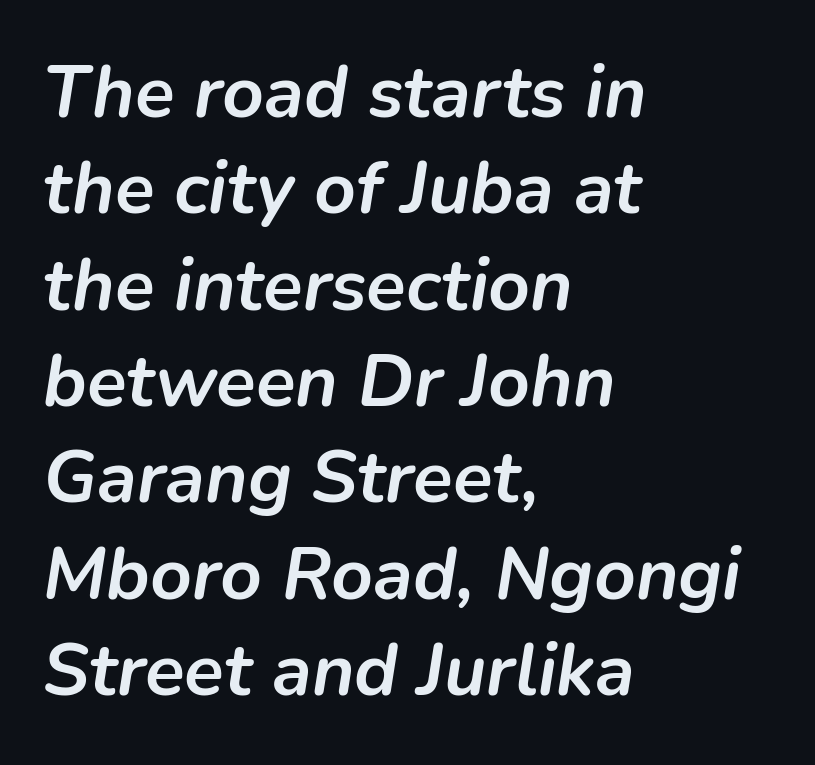
Q: Is the text bold? A: Yes.
Q: Is the text italic (slanted)? A: Yes, it leans right by about 9 degrees.
Q: Is the text underlined? A: No.
Q: How is the paragraph aligned? A: Left-aligned.
Q: Is the spacing between letters normal or unusually wide? A: Normal.
Q: Is the spacing between lines tight, normal or loose? A: Normal.
Q: Width (condensed, normal, or wide)? A: Normal.
Q: Stroke contrast? A: Low.
Q: x-height? A: Medium.
Q: Monospaced? A: No.
